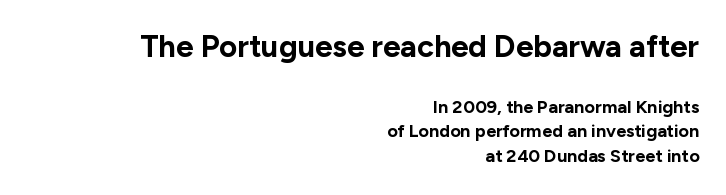
Type without underlining. The font's upright variant was chosen for this text. Typeset ragged left — the right edge is the straight one. The rendering uses a moderate line-height, typical for paragraphs. You can tell from the bare stems that sans-serif type was used. The upper block of text is set noticeably larger than the block beneath it.
